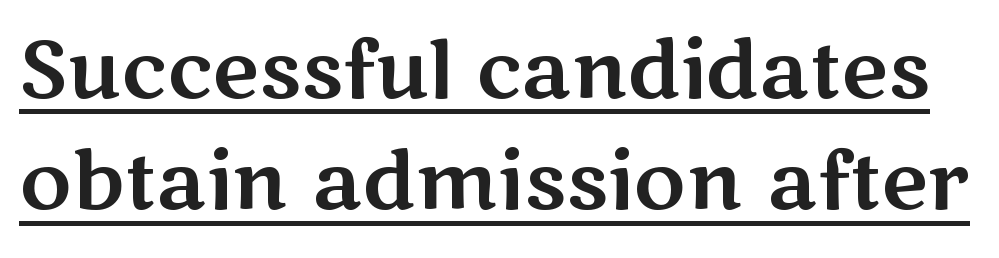
Q: Is the text italic (slanted)? A: No, it is upright.
Q: Is the typeface a serif or a sans-serif typeface? A: Sans-serif.
Q: Is the text underlined? A: Yes.
Q: Is the spacing between letters normal or unusually wide? A: Normal.
Q: Is the spacing between lines tight, normal or loose? A: Normal.
Q: Width (condensed, normal, or wide)? A: Wide.
Q: Stroke contrast? A: Medium.
Q: x-height? A: Medium.
Q: Monospaced? A: No.
